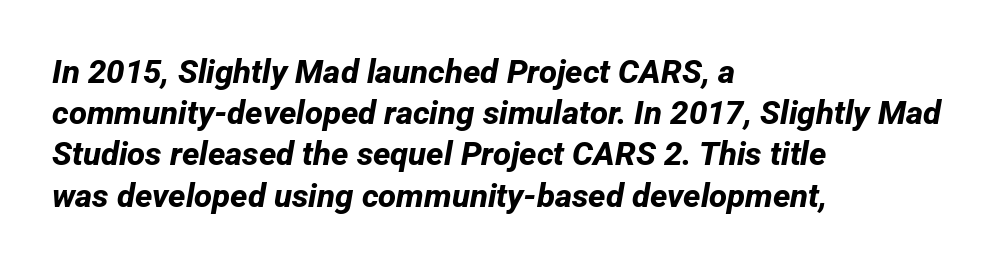
The image shows 33 px bold sans-serif type; set left-aligned, normal line spacing (1.25x), normal letter spacing, not underlined; low stroke contrast and a medium x-height.
